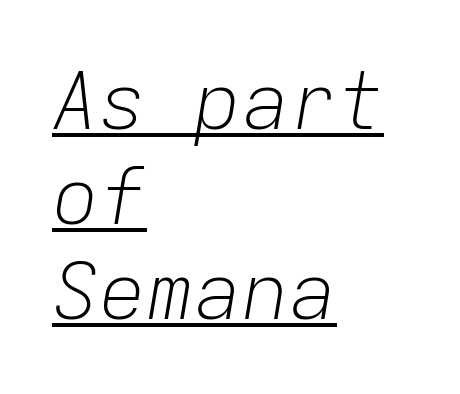
The image shows 79 px light type, italic (leaning right), monospaced; set left-aligned, line spacing 1.2x, normal letter spacing, underlined; low stroke contrast and a medium x-height.
